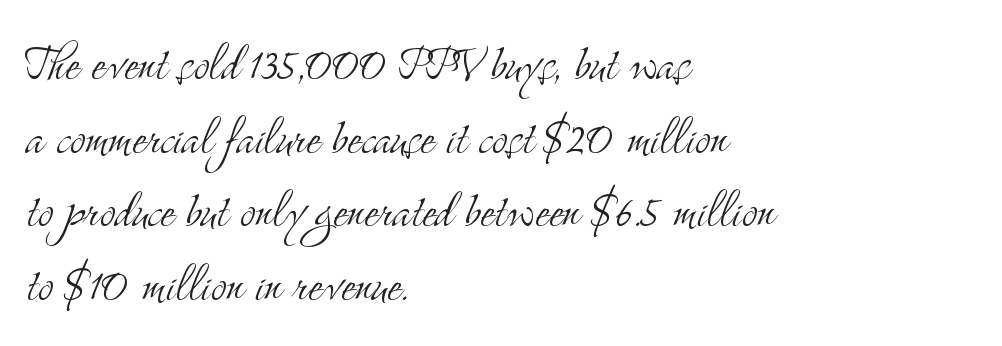
Regarding serifs, this sample has them. Letters rest on an invisible, unmarked baseline. The letters advance in unequal steps, a hallmark of proportional type.
